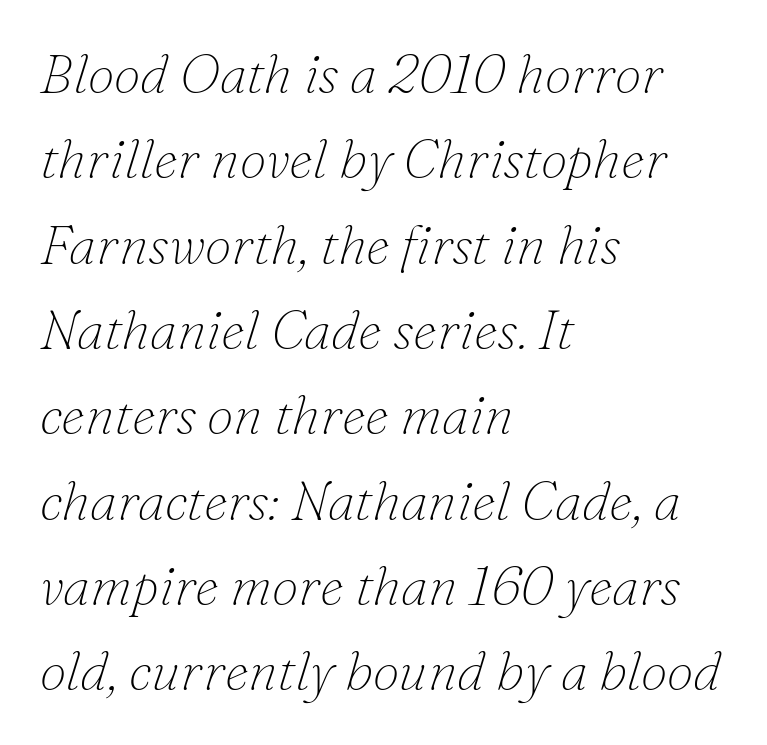
Q: Is the text bold? A: No.
Q: Is the text italic (slanted)? A: Yes, it leans right by about 16 degrees.
Q: Is the typeface a serif or a sans-serif typeface? A: Serif.
Q: Is the text underlined? A: No.
Q: How is the paragraph aligned? A: Left-aligned.
Q: Is the spacing between letters normal or unusually wide? A: Normal.
Q: Is the spacing between lines tight, normal or loose? A: Normal.
Q: Width (condensed, normal, or wide)? A: Normal.
Q: Stroke contrast? A: Low.
Q: x-height? A: Small.
Q: Monospaced? A: No.
